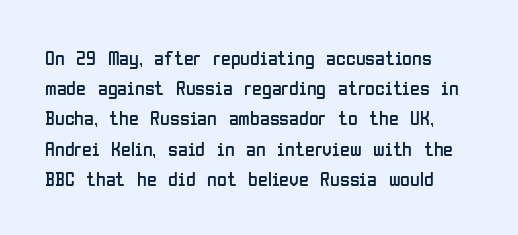
Q: Is the text bold? A: No.
Q: Is the text italic (slanted)? A: No, it is upright.
Q: Is the text underlined? A: No.
Q: Is the spacing between letters normal or unusually wide? A: Normal.
Q: Is the spacing between lines tight, normal or loose? A: Normal.
